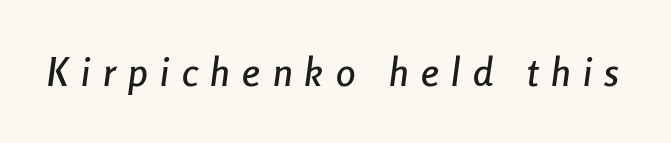
There's an unmistakable incline to the writing here. Type without underlining. The face used here is proportionally spaced, like ordinary book or web type. The face used here is rendered with a markedly widened letterfit.
